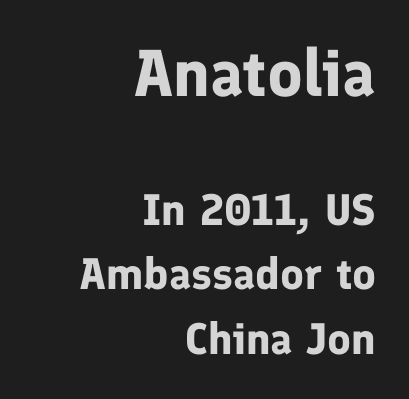
The image shows 66 px bold sans-serif type, upright; set right-aligned, normal line spacing (1.47x), normal letter spacing, not underlined; the first (top) block is 1.5x larger; low stroke contrast and a medium x-height.
